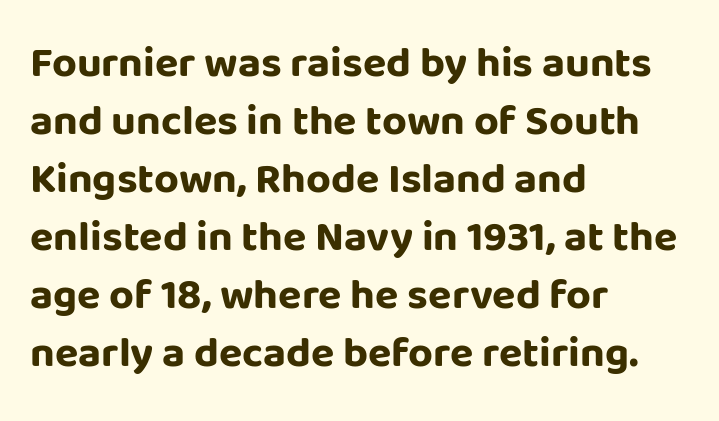
Tall strokes in this sample are plumb rather than angled. The typeface chosen for these lines omits serifs. Do the characters align in a grid? No, the font is proportional. The specimen omits any rule beneath the text block's lines. This sample uses plain, unmodified letter spacing. Is the block centered? No — it sits flush against the left margin.
